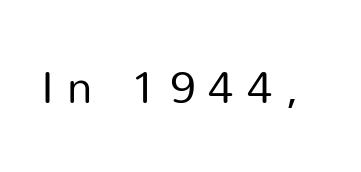
Q: Is the text bold? A: No.
Q: Is the text italic (slanted)? A: No, it is upright.
Q: Is the typeface a serif or a sans-serif typeface? A: Sans-serif.
Q: Is the text underlined? A: No.
Q: Is the spacing between letters normal or unusually wide? A: Unusually wide.
Q: Width (condensed, normal, or wide)? A: Normal.
Q: Stroke contrast? A: Low.
Q: x-height? A: Medium.
Q: Monospaced? A: No.
